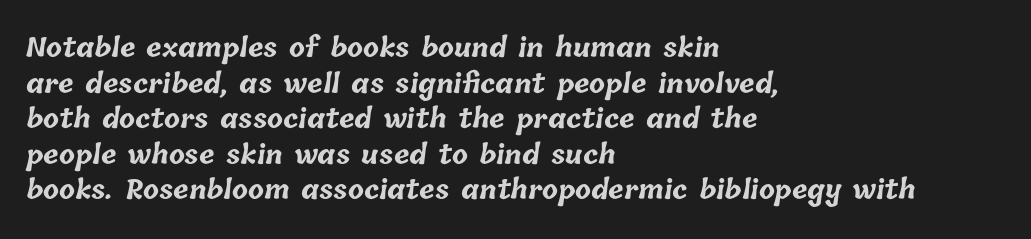
The face used here is rendered with its standard letterfit. The paragraph shown leans on its left margin. In terms of leading, this rendering sits right in the middle. The glyphs are unaccompanied by any horizontal stroke below them.
